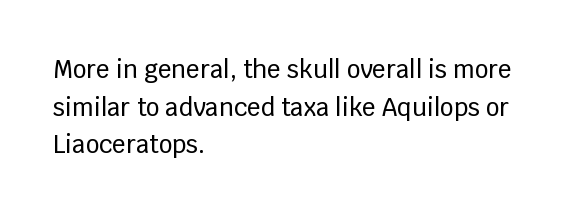
Q: Is the text italic (slanted)? A: No, it is upright.
Q: Is the text underlined? A: No.
Q: How is the paragraph aligned? A: Left-aligned.
Q: Is the spacing between letters normal or unusually wide? A: Normal.
Q: Is the spacing between lines tight, normal or loose? A: Normal.
